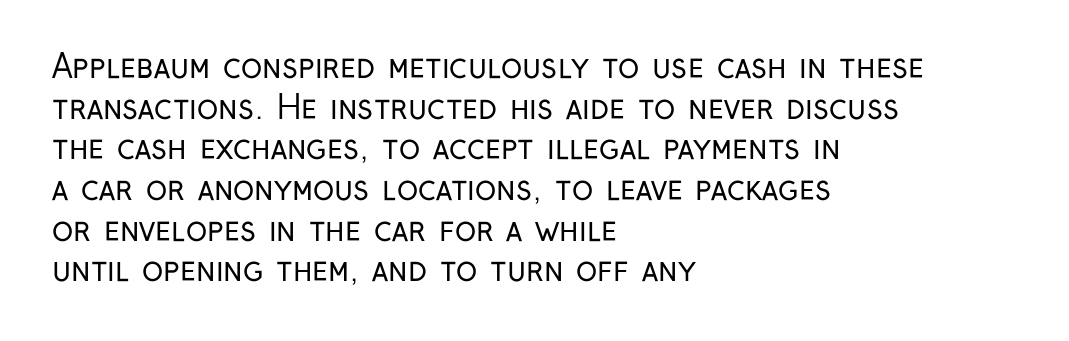
{"serif": "no", "italic": "no", "bold": "no", "weight": "regular", "width": "condensed", "stroke_contrast": "low", "x_height": "medium", "monospaced": "no", "underline": "no", "align": "left", "line_spacing": "normal", "line_spacing_ratio": 1.27, "letter_spacing": "normal", "letter_spacing_em": 0.0, "glyph_px": 32}
